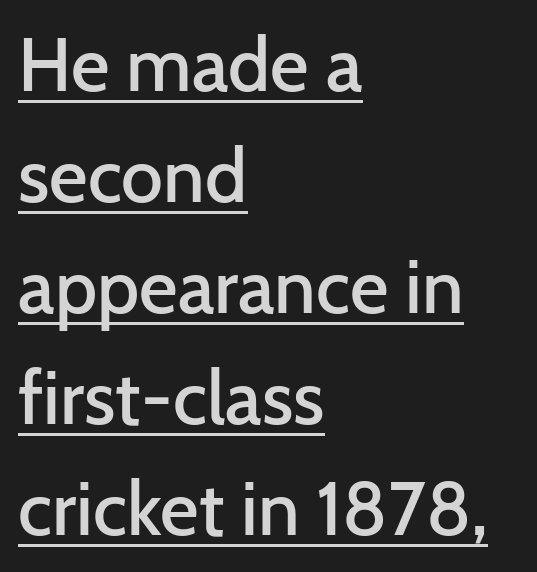
Q: Is the text bold? A: Semi-bold.
Q: Is the text italic (slanted)? A: No, it is upright.
Q: Is the typeface a serif or a sans-serif typeface? A: Sans-serif.
Q: Is the text underlined? A: Yes.
Q: How is the paragraph aligned? A: Left-aligned.
Q: Is the spacing between letters normal or unusually wide? A: Normal.
Q: Is the spacing between lines tight, normal or loose? A: Normal.
Q: Width (condensed, normal, or wide)? A: Normal.
Q: Stroke contrast? A: Low.
Q: x-height? A: Medium.
Q: Monospaced? A: No.
